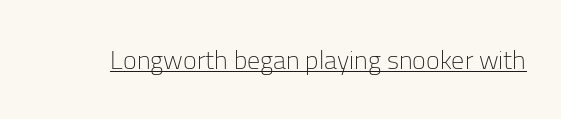
{"italic": "no", "bold": "no", "underline": "yes", "letter_spacing": "normal", "letter_spacing_em": 0.0, "glyph_px": 26}
